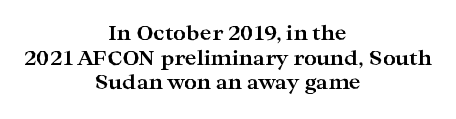
{"italic": "no", "bold": "yes", "underline": "no", "align": "center", "line_spacing_ratio": 1.23, "letter_spacing": "normal", "letter_spacing_em": 0.0, "glyph_px": 20}
